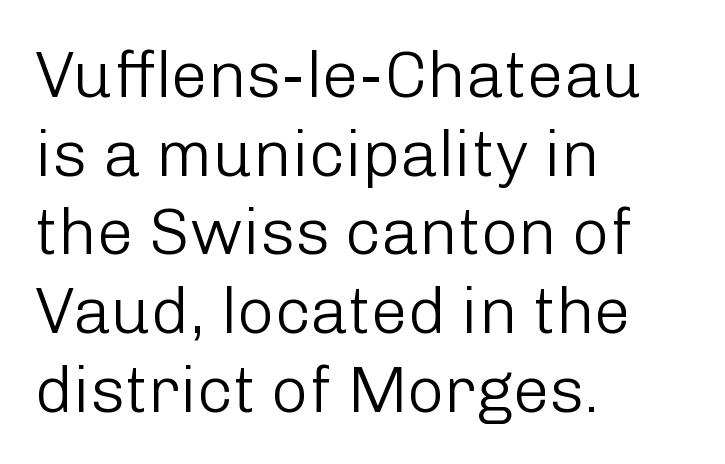
The image shows 65 px light sans-serif type, upright; set left-aligned, line spacing 1.21x, normal letter spacing, not underlined; low stroke contrast and a medium x-height.
